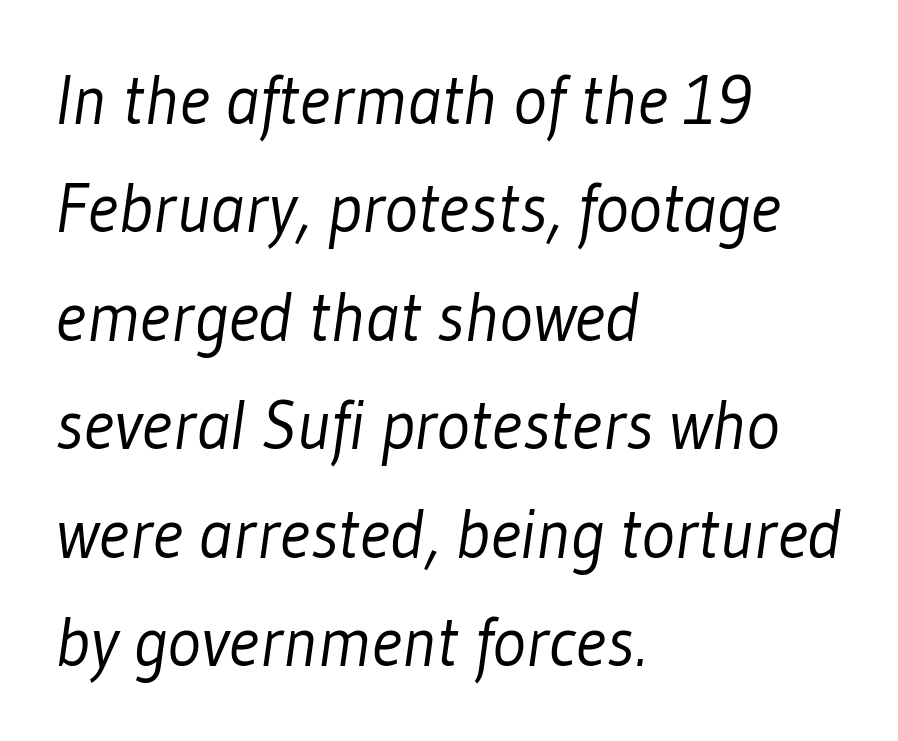
{"serif": "no", "bold": "no", "weight": "light", "width": "condensed", "stroke_contrast": "low", "x_height": "medium", "monospaced": "no", "underline": "no", "align": "left", "line_spacing": "normal", "line_spacing_ratio": 1.55, "letter_spacing": "normal", "letter_spacing_em": 0.0, "glyph_px": 70}
